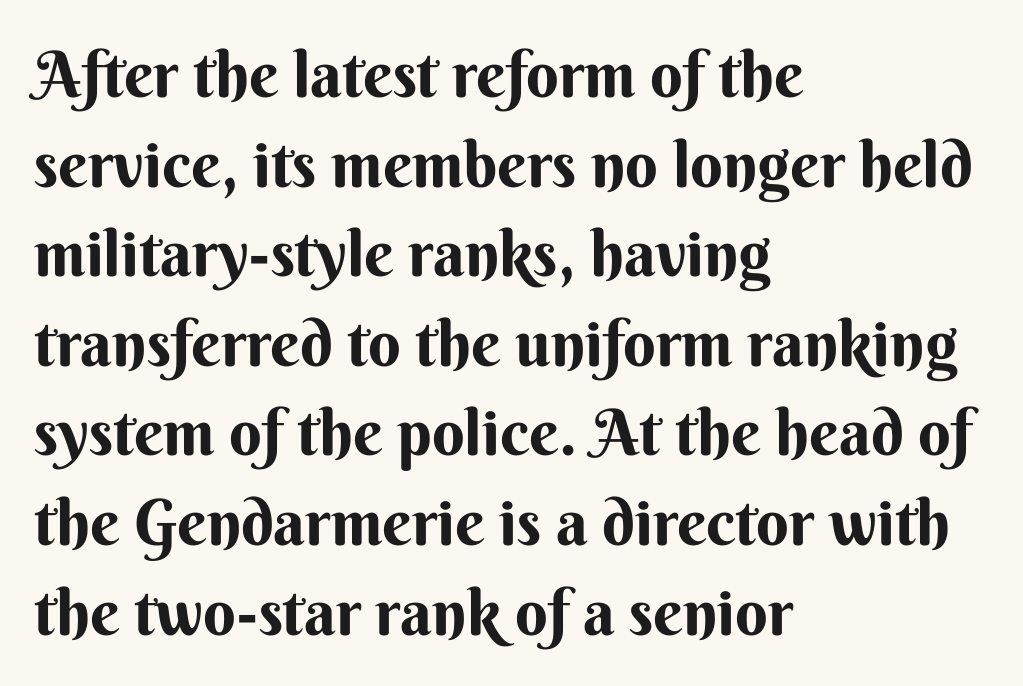
The image shows 64 px bold sans-serif type, upright; set left-aligned, normal line spacing (1.4x), normal letter spacing, not underlined; medium stroke contrast and a small x-height.
